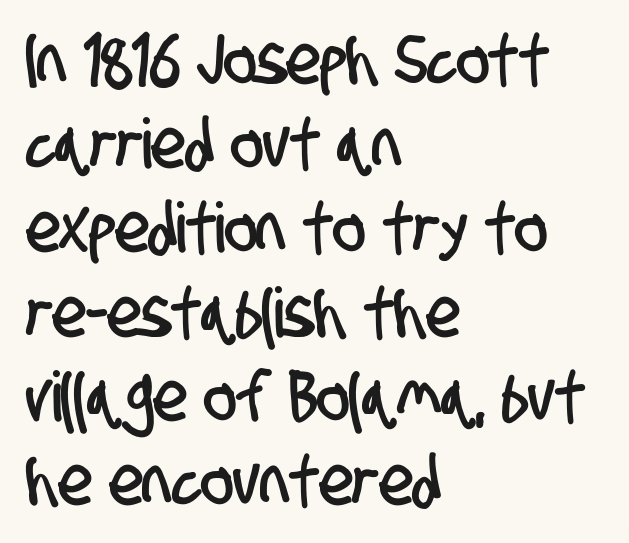
Q: Is the typeface a serif or a sans-serif typeface? A: Sans-serif.
Q: Is the text underlined? A: No.
Q: How is the paragraph aligned? A: Left-aligned.
Q: Is the spacing between letters normal or unusually wide? A: Normal.
Q: Width (condensed, normal, or wide)? A: Condensed.
Q: Stroke contrast? A: Low.
Q: x-height? A: Large.
Q: Monospaced? A: No.
